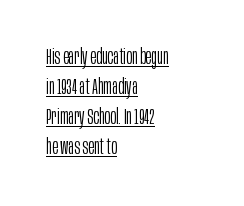
{"italic": "no", "bold": "no", "underline": "yes", "align": "left", "line_spacing": "normal", "line_spacing_ratio": 1.36, "letter_spacing": "normal", "letter_spacing_em": 0.0, "glyph_px": 22}
